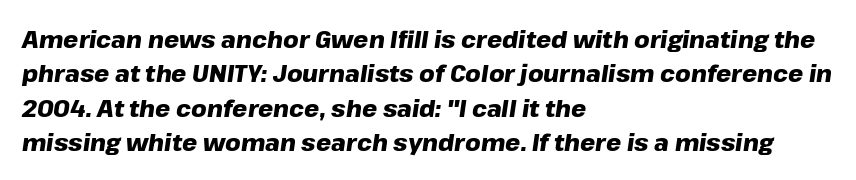
Q: Is the text bold? A: Yes.
Q: Is the text italic (slanted)? A: Yes, it leans right by about 8 degrees.
Q: Is the text underlined? A: No.
Q: How is the paragraph aligned? A: Left-aligned.
Q: Is the spacing between letters normal or unusually wide? A: Normal.
Q: Is the spacing between lines tight, normal or loose? A: Normal.
